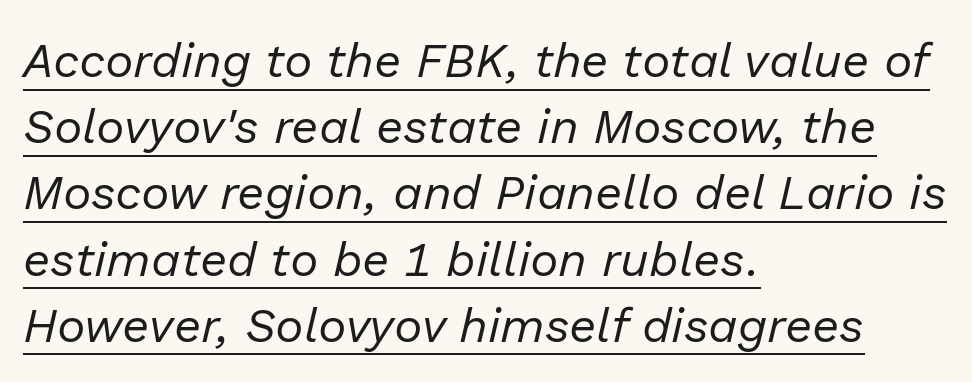
The image shows 48 px regular-weight type, italic (leaning right); set left-aligned, normal line spacing (1.38x), normal letter spacing, underlined; low stroke contrast and a medium x-height.
